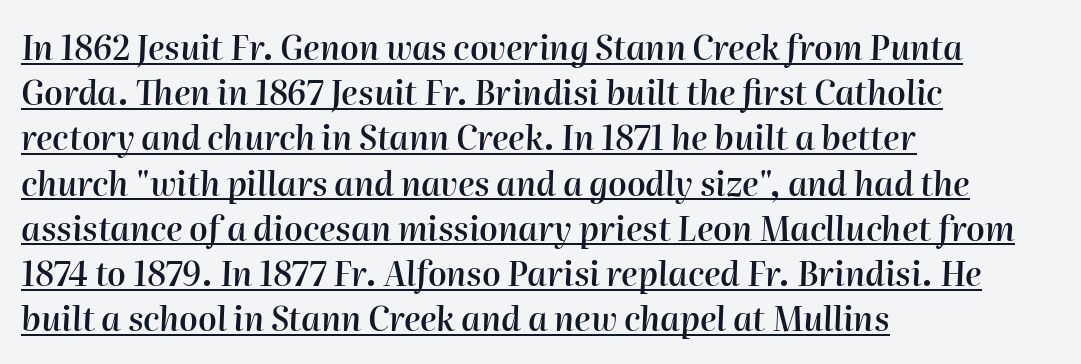
Q: Is the text bold? A: Semi-bold.
Q: Is the text italic (slanted)? A: Yes, it leans right by about 2 degrees.
Q: Is the text underlined? A: Yes.
Q: How is the paragraph aligned? A: Left-aligned.
Q: Is the spacing between letters normal or unusually wide? A: Normal.
Q: Is the spacing between lines tight, normal or loose? A: Normal.
Q: Width (condensed, normal, or wide)? A: Normal.
Q: Stroke contrast? A: High.
Q: x-height? A: Medium.
Q: Monospaced? A: No.
